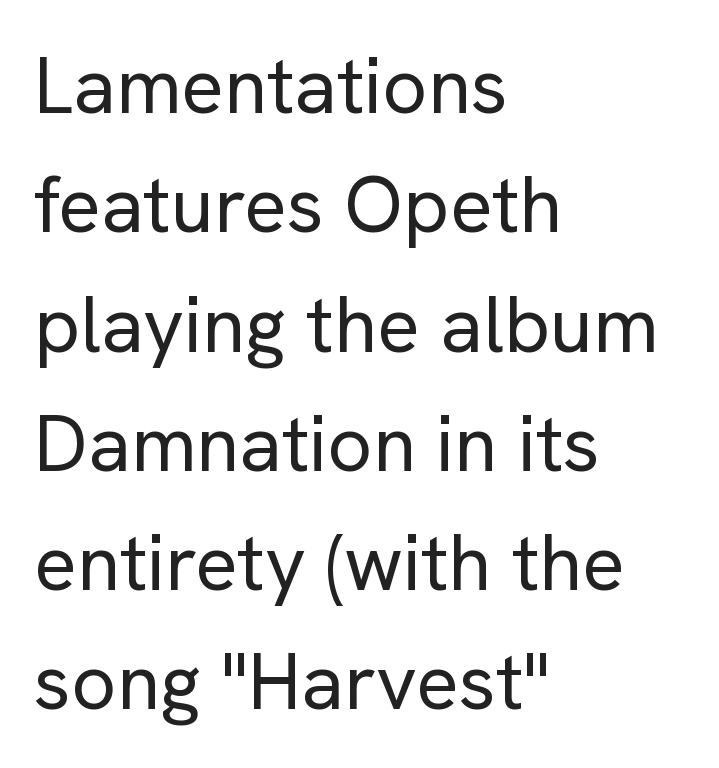
Q: Is the text bold? A: No.
Q: Is the text italic (slanted)? A: No, it is upright.
Q: Is the typeface a serif or a sans-serif typeface? A: Sans-serif.
Q: Is the text underlined? A: No.
Q: How is the paragraph aligned? A: Left-aligned.
Q: Is the spacing between letters normal or unusually wide? A: Normal.
Q: Is the spacing between lines tight, normal or loose? A: Normal.
Q: Width (condensed, normal, or wide)? A: Normal.
Q: Stroke contrast? A: Low.
Q: x-height? A: Medium.
Q: Monospaced? A: No.
